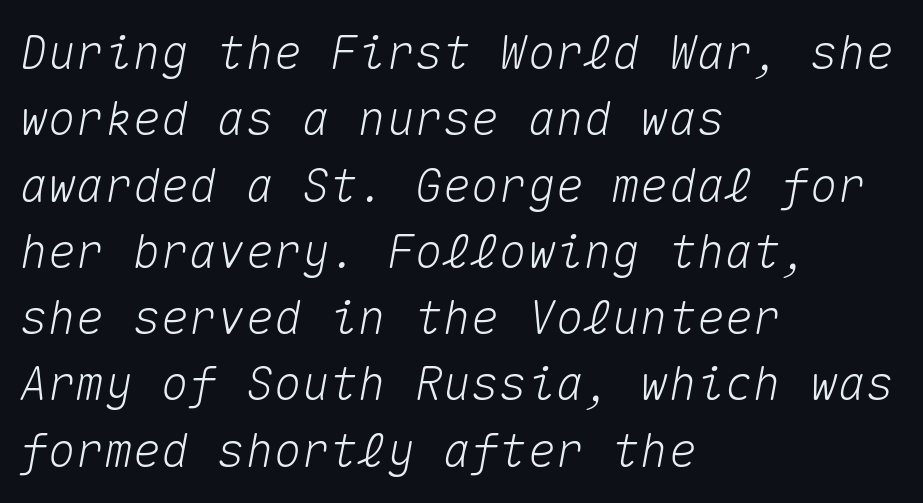
Nobody touched the tracking dial on this one. Compared with typical paragraphs, the rows here are spaced about the same. Bare-footed words on every line. The lines are quadded left. Monospaced: the letters line up in strict vertical columns.
